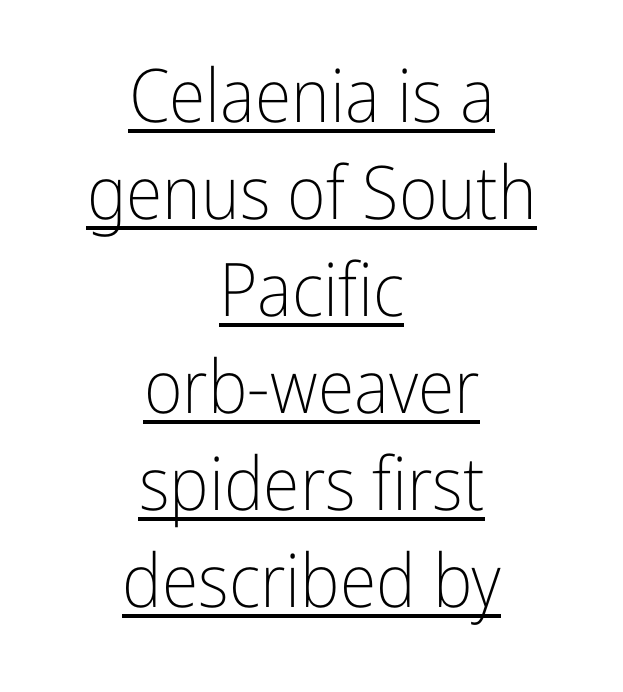
{"serif": "no", "italic": "no", "bold": "no", "weight": "light", "width": "condensed", "stroke_contrast": "low", "x_height": "medium", "monospaced": "no", "underline": "yes", "align": "center", "line_spacing": "normal", "line_spacing_ratio": 1.31, "letter_spacing": "normal", "letter_spacing_em": 0.0, "glyph_px": 74}
